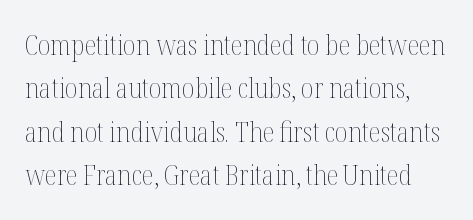
Weight: not bold — regular or lighter. Italic: no, the glyphs are upright roman. A normal amount of white space separates one row of letters from the next. What stands out about the letter spacing? Nothing — it is the standard amount. You could not count columns in this text — the font is proportionally spaced. Only glyphs here, with clear space below each row.
